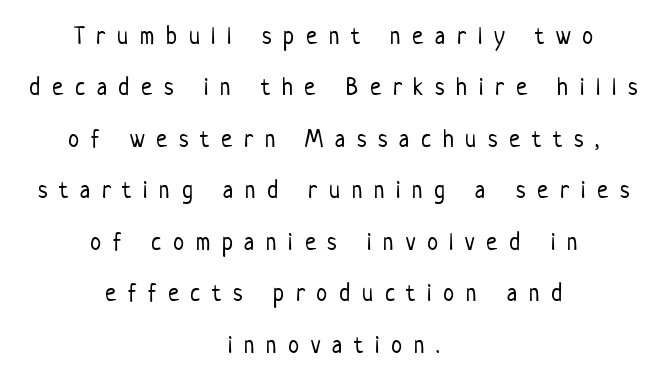
You can tell it's not italic because the verticals are truly vertical. The passage shown is not bold in any degree. Someone cranked the tracking dial way up on this one. This rendering features lettering with no underline.
